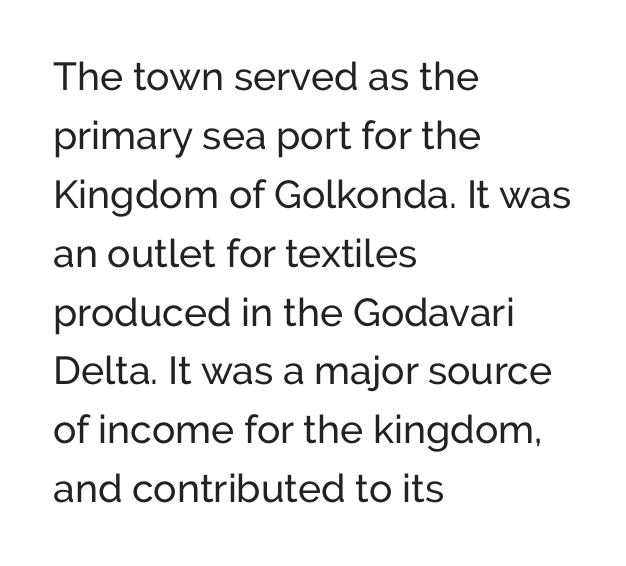
Check where the strokes stop: nothing finishes them off — pure sans. Short note: letters normally spaced. Compared with a typical body face, this is equally light or lighter still. Characters remain perfectly vertical along every line. Each row of text sits above clean, open space.
